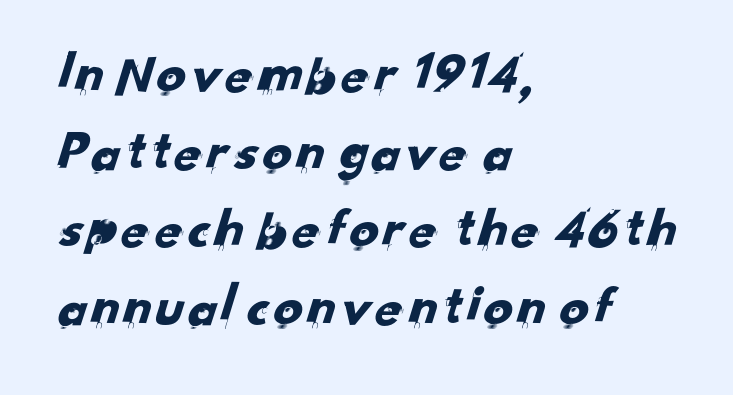
Regarding serifs, this sample does without them. The paragraph shown leans on its left margin. Vertically, the passage feels balanced, rows spaced as you'd expect. The rendering uses natural spacing where letterforms have individual widths. The foot of each line stays bare and open. A typesetter would call this zero additional tracking.
